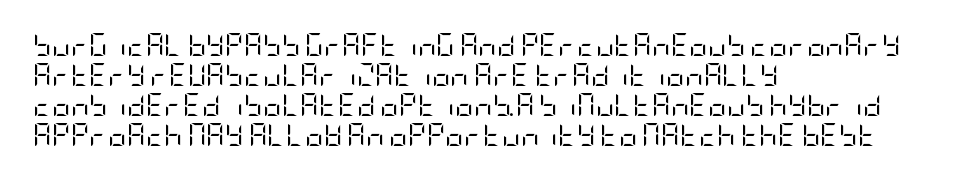
Q: Is the text bold? A: No.
Q: Is the text italic (slanted)? A: No, it is upright.
Q: Is the text underlined? A: No.
Q: How is the paragraph aligned? A: Left-aligned.
Q: Is the spacing between letters normal or unusually wide? A: Normal.
Q: Is the spacing between lines tight, normal or loose? A: Normal.
